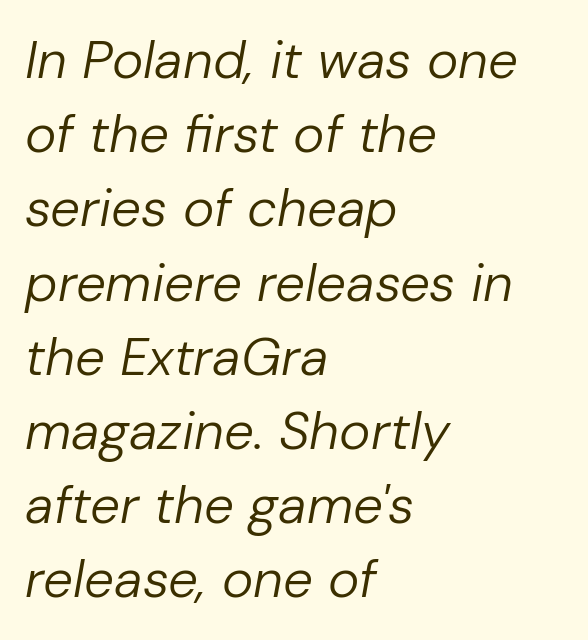
The image shows 53 px regular-weight type, italic (leaning right); set left-aligned, normal line spacing (1.4x), normal letter spacing, not underlined; low stroke contrast and a medium x-height.
